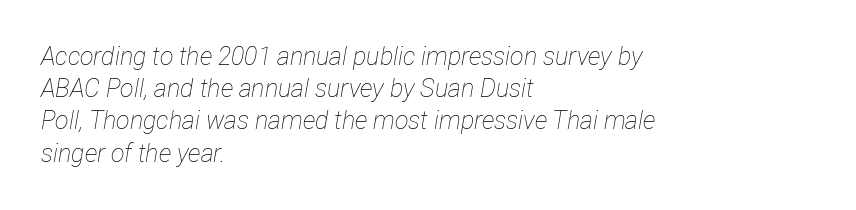
The image shows 25 px text type, italic (leaning right); set left-aligned, normal line spacing (1.29x), normal letter spacing, not underlined.
